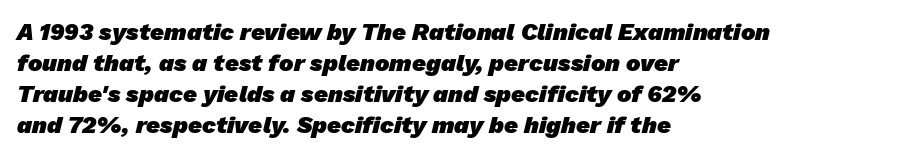
{"bold": "yes", "underline": "no", "align": "left", "line_spacing": "normal", "line_spacing_ratio": 1.29, "letter_spacing": "normal", "letter_spacing_em": 0.0, "glyph_px": 24}
